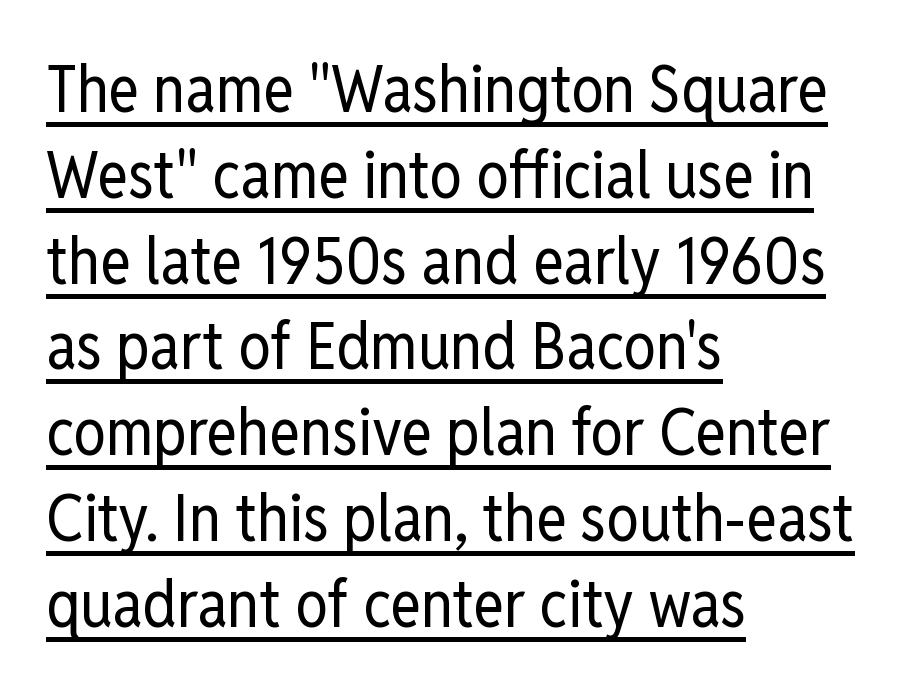
Q: Is the text bold? A: No.
Q: Is the text italic (slanted)? A: No, it is upright.
Q: Is the typeface a serif or a sans-serif typeface? A: Sans-serif.
Q: Is the text underlined? A: Yes.
Q: How is the paragraph aligned? A: Left-aligned.
Q: Is the spacing between letters normal or unusually wide? A: Normal.
Q: Is the spacing between lines tight, normal or loose? A: Normal.
Q: Width (condensed, normal, or wide)? A: Condensed.
Q: Stroke contrast? A: Low.
Q: x-height? A: Medium.
Q: Monospaced? A: No.
